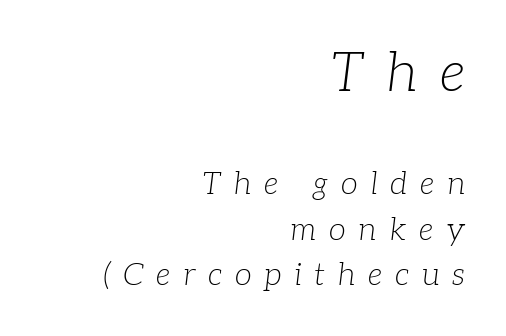
{"serif": "yes", "italic": "yes", "lean": "right", "slant_degrees": 7, "bold": "no", "weight": "light", "width": "normal", "stroke_contrast": "low", "x_height": "medium", "monospaced": "no", "underline": "no", "align": "right", "line_spacing": "normal", "line_spacing_ratio": 1.46, "letter_spacing": "wide", "letter_spacing_em": 0.41, "larger_block": "first", "size_ratio": 1.77, "glyph_px": 55}
